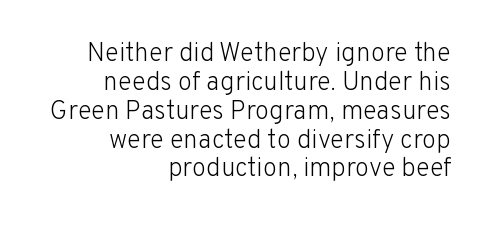
You can tell it's not italic because the verticals are truly vertical. Does extra space separate the letters? No, they use regular spacing. Think standard paragraph weight, or any step lighter than that. Only glyphs here, with clear space below each row.
